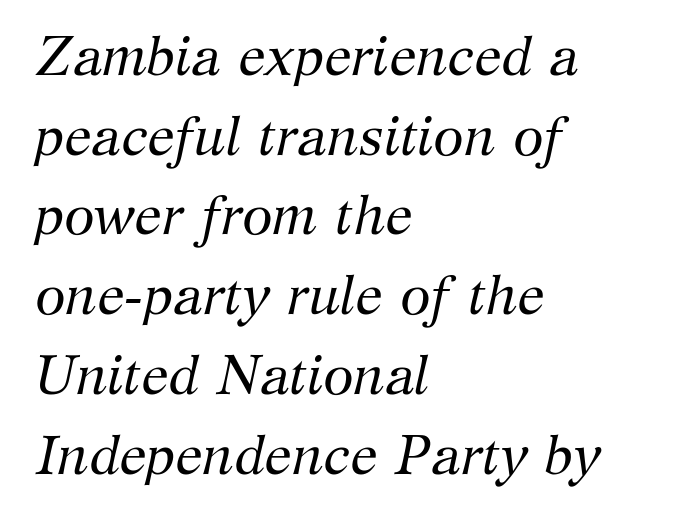
The image shows 55 px regular-weight serif type, italic (leaning right); set left-aligned, normal line spacing (1.45x), normal letter spacing, not underlined; medium stroke contrast and a medium x-height.
